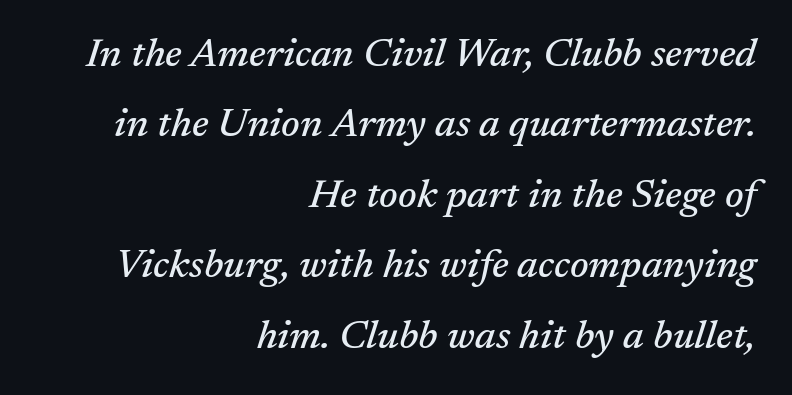
{"serif": "yes", "italic": "yes", "lean": "right", "slant_degrees": 17, "width": "normal", "stroke_contrast": "medium", "x_height": "medium", "monospaced": "no", "underline": "no", "align": "right", "line_spacing_ratio": 1.76, "letter_spacing": "normal", "letter_spacing_em": 0.0, "glyph_px": 40}
